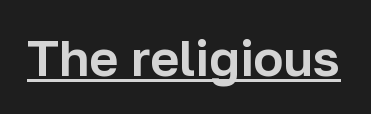
The image shows 50 px sans-serif type, upright; set normal letter spacing, underlined; low stroke contrast and a medium x-height.
